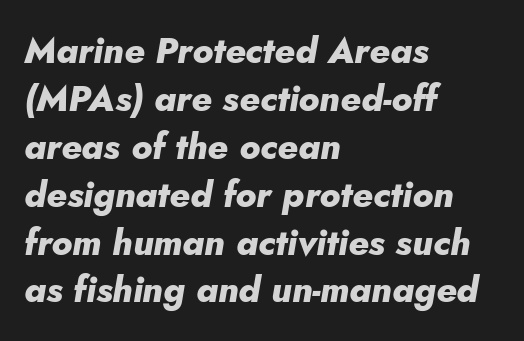
The image shows 36 px heavy type, italic (leaning right); set left-aligned, normal line spacing (1.33x), normal letter spacing, not underlined; low stroke contrast and a small x-height.
